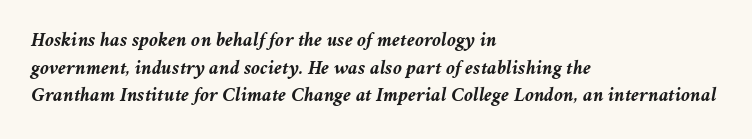
The image shows 20 px bold type, italic (leaning right); set left-aligned, normal line spacing (1.38x), normal letter spacing, not underlined.
